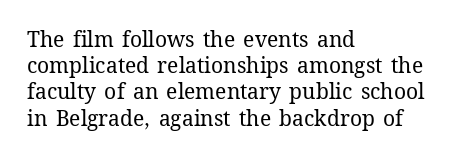
Q: Is the text bold? A: No.
Q: Is the text italic (slanted)? A: No, it is upright.
Q: Is the text underlined? A: No.
Q: How is the paragraph aligned? A: Left-aligned.
Q: Is the spacing between letters normal or unusually wide? A: Normal.
Q: Is the spacing between lines tight, normal or loose? A: Normal.
